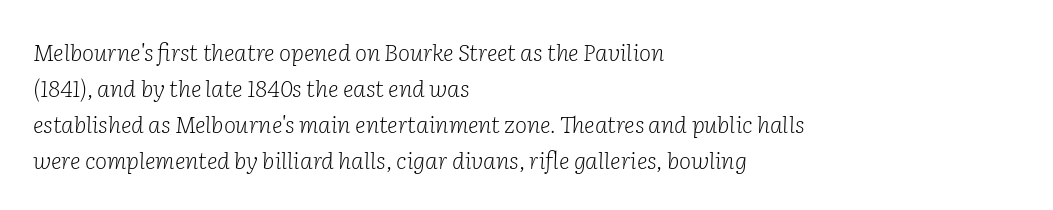
The image shows 23 px text type, italic (leaning right); set left-aligned, normal line spacing (1.56x), normal letter spacing, not underlined.
